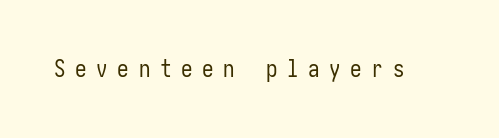
{"italic": "no", "bold": "no", "underline": "no", "letter_spacing": "wide", "letter_spacing_em": 0.42, "glyph_px": 23}
